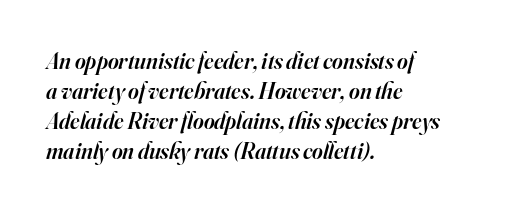
The image shows 23 px text type, italic (leaning right); set left-aligned, normal line spacing (1.3x), normal letter spacing, not underlined.
